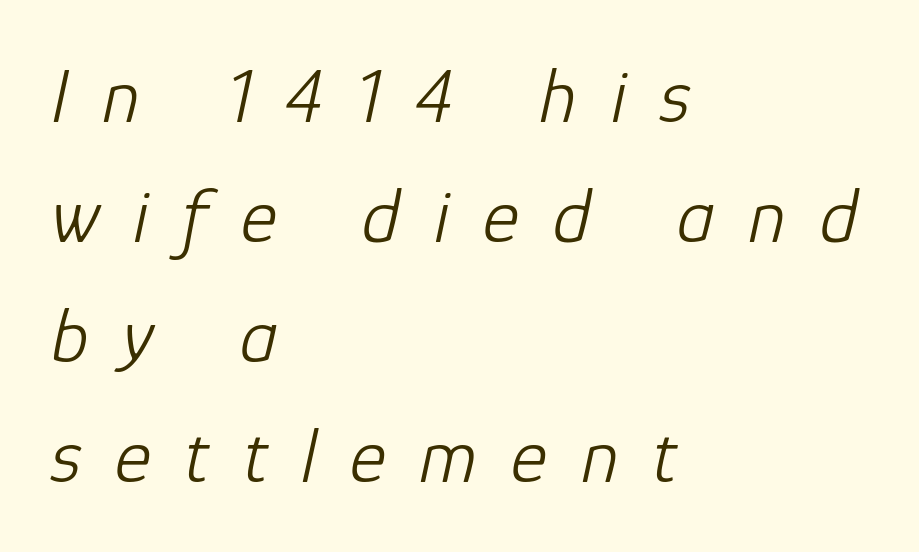
Q: Is the text bold? A: No.
Q: Is the text italic (slanted)? A: Yes, it leans right by about 12 degrees.
Q: Is the text underlined? A: No.
Q: How is the paragraph aligned? A: Left-aligned.
Q: Is the spacing between letters normal or unusually wide? A: Unusually wide.
Q: Is the spacing between lines tight, normal or loose? A: Normal.
Q: Width (condensed, normal, or wide)? A: Normal.
Q: Stroke contrast? A: Low.
Q: x-height? A: Medium.
Q: Monospaced? A: No.
